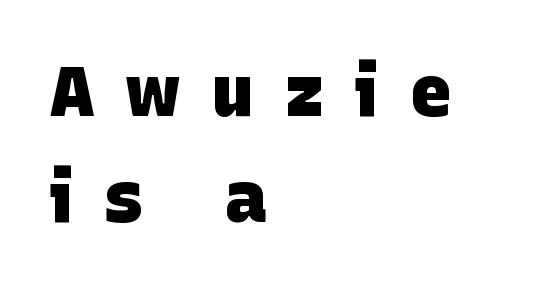
{"serif": "no", "bold": "yes", "weight": "heavy", "width": "normal", "stroke_contrast": "low", "x_height": "large", "monospaced": "no", "underline": "no", "align": "left", "line_spacing": "normal", "line_spacing_ratio": 1.51, "letter_spacing": "wide", "letter_spacing_em": 0.44, "glyph_px": 70}
